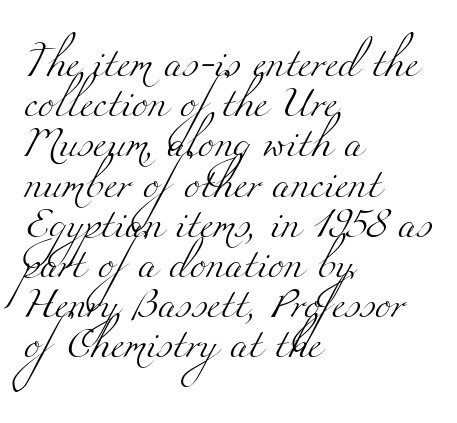
The image shows 30 px light, wide type; set left-aligned, normal line spacing (1.34x), normal letter spacing, not underlined; medium stroke contrast and a small x-height.
